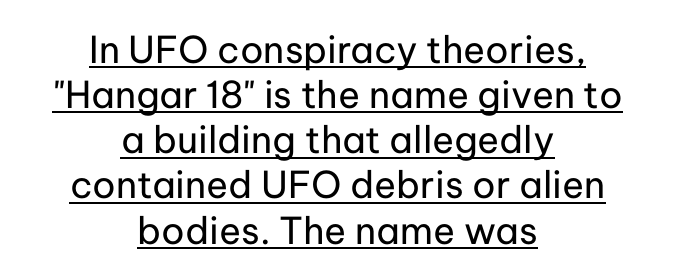
Each letter keeps its own natural width here, so spacing adapts to shape. The letters stand straight up with perfectly vertical stems. This rendering leaves character spacing at its baseline value. No heavy texture on the line: the type isn't bold. A student would call this center alignment; a typographer would say set centered. Has an underline been added? It has.
